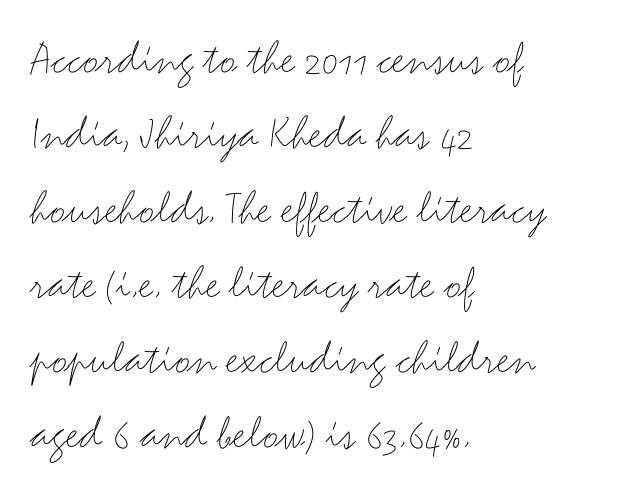
Q: Is the text bold? A: No.
Q: Is the text italic (slanted)? A: Yes.
Q: Is the typeface a serif or a sans-serif typeface? A: Sans-serif.
Q: Is the text underlined? A: No.
Q: How is the paragraph aligned? A: Left-aligned.
Q: Is the spacing between letters normal or unusually wide? A: Normal.
Q: Is the spacing between lines tight, normal or loose? A: Normal.
Q: Width (condensed, normal, or wide)? A: Wide.
Q: Stroke contrast? A: Medium.
Q: x-height? A: Small.
Q: Monospaced? A: No.
